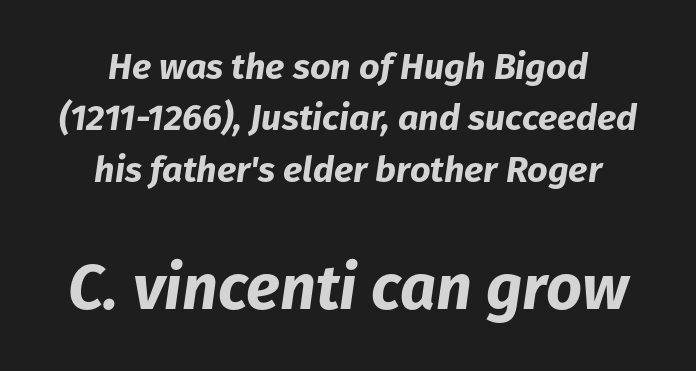
{"italic": "yes", "lean": "right", "slant_degrees": 8, "bold": "yes", "weight": "bold", "width": "normal", "stroke_contrast": "low", "x_height": "medium", "monospaced": "no", "underline": "no", "align": "center", "line_spacing": "normal", "line_spacing_ratio": 1.43, "letter_spacing": "normal", "letter_spacing_em": 0.0, "larger_block": "second", "size_ratio": 1.75, "glyph_px": 63}
